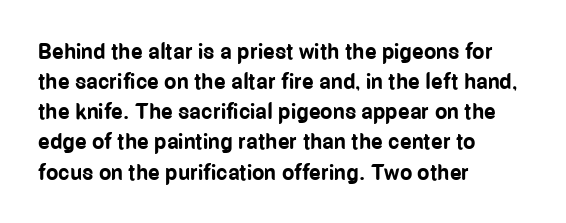
{"italic": "no", "bold": "yes", "underline": "no", "align": "left", "line_spacing": "normal", "line_spacing_ratio": 1.37, "letter_spacing": "normal", "letter_spacing_em": 0.0, "glyph_px": 22}
